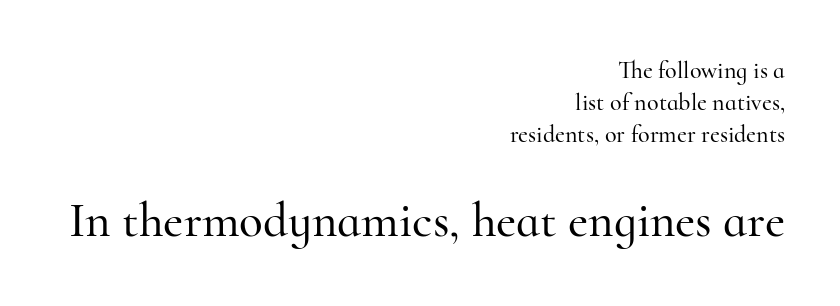
The image shows 49 px serif type, upright; set right-aligned, normal line spacing (1.33x), normal letter spacing, not underlined; the second (bottom) block is 2.04x larger; high stroke contrast and a small x-height.
